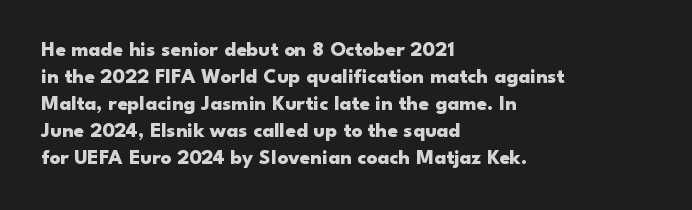
Which margin do the lines hug? The left one — the right edge is uneven. The foot of each line stays bare and open. Strokes here are thick enough to call this a true bold. Does the lettering tilt? It doesn't — this is upright. You could call the tracking neutral — neither tight nor loose. Interline gaps are of average width in this sample.
